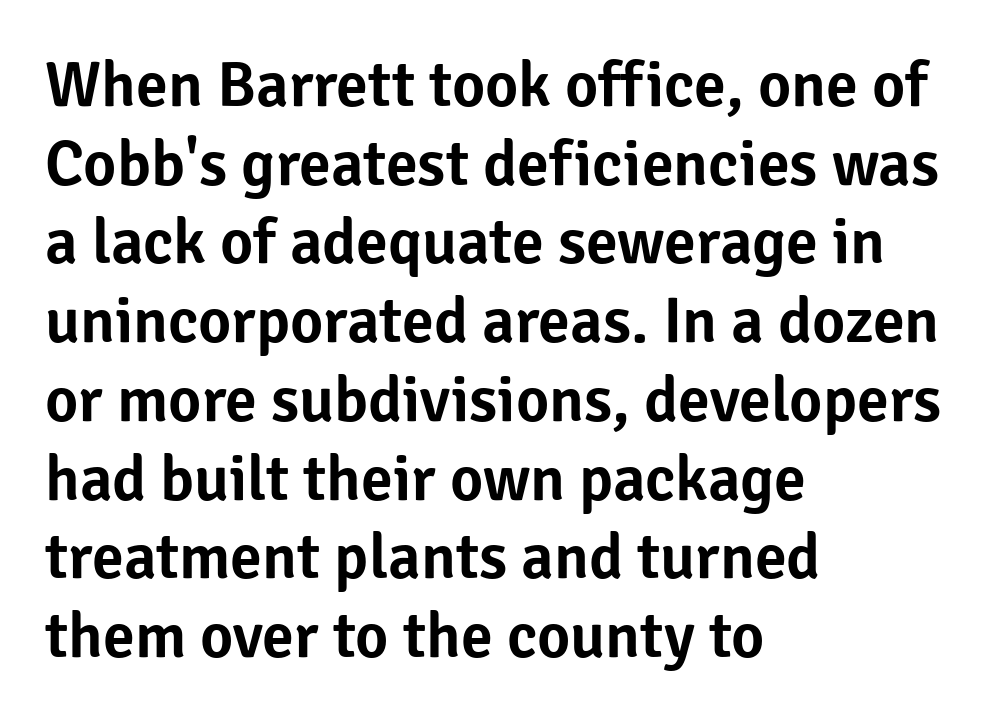
The image shows 64 px sans-serif type, upright; set left-aligned, line spacing 1.23x, normal letter spacing, not underlined; low stroke contrast and a medium x-height.
